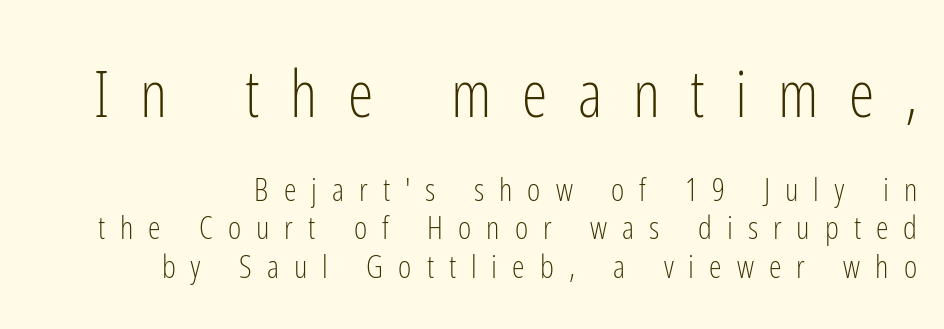
Q: Is the text bold? A: No.
Q: Is the text italic (slanted)? A: No, it is upright.
Q: Is the typeface a serif or a sans-serif typeface? A: Sans-serif.
Q: Is the text underlined? A: No.
Q: How is the paragraph aligned? A: Right-aligned.
Q: Is the spacing between letters normal or unusually wide? A: Unusually wide.
Q: Which block of text is set in a larger size, the first (top) or the second (bottom)? A: The first (top) one.
Q: Width (condensed, normal, or wide)? A: Condensed.
Q: Stroke contrast? A: Low.
Q: x-height? A: Medium.
Q: Monospaced? A: No.
